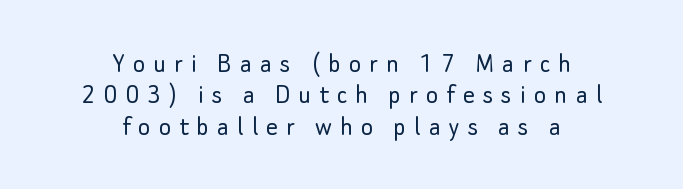
Q: Is the text bold? A: No.
Q: Is the text italic (slanted)? A: No, it is upright.
Q: Is the typeface a serif or a sans-serif typeface? A: Sans-serif.
Q: Is the text underlined? A: No.
Q: How is the paragraph aligned? A: Centered.
Q: Is the spacing between letters normal or unusually wide? A: Unusually wide.
Q: Is the spacing between lines tight, normal or loose? A: Tight.
Q: Width (condensed, normal, or wide)? A: Normal.
Q: Stroke contrast? A: Low.
Q: x-height? A: Small.
Q: Monospaced? A: No.
